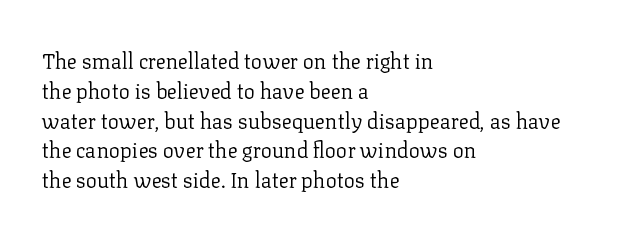
Q: Is the text bold? A: No.
Q: Is the text italic (slanted)? A: No, it is upright.
Q: Is the text underlined? A: No.
Q: How is the paragraph aligned? A: Left-aligned.
Q: Is the spacing between letters normal or unusually wide? A: Normal.
Q: Is the spacing between lines tight, normal or loose? A: Normal.
